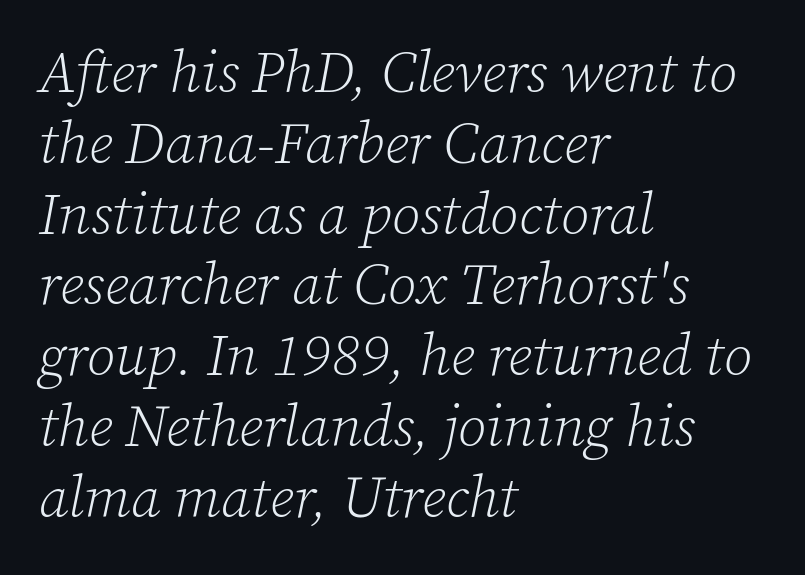
Line starts are locked; line ends wander. The weight would be labelled regular, book, light, or lighter still. The rendering applies a slant to the glyphs. Each letter's strokes conclude with small projecting serifs. Note the varied advance widths — an 'i' is clearly narrower than an 'm'. Bare-footed words on every line.
